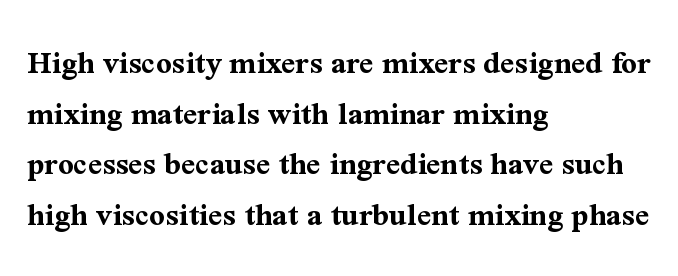
The image shows 34 px bold serif type, upright; set left-aligned, normal line spacing (1.49x), normal letter spacing, not underlined; medium stroke contrast and a medium x-height.
